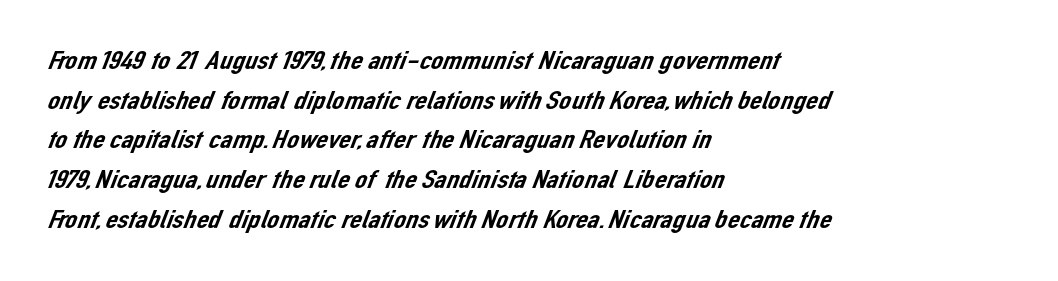
{"underline": "no", "align": "left", "line_spacing": "normal", "line_spacing_ratio": 1.47, "letter_spacing": "normal", "letter_spacing_em": 0.0, "glyph_px": 27}
